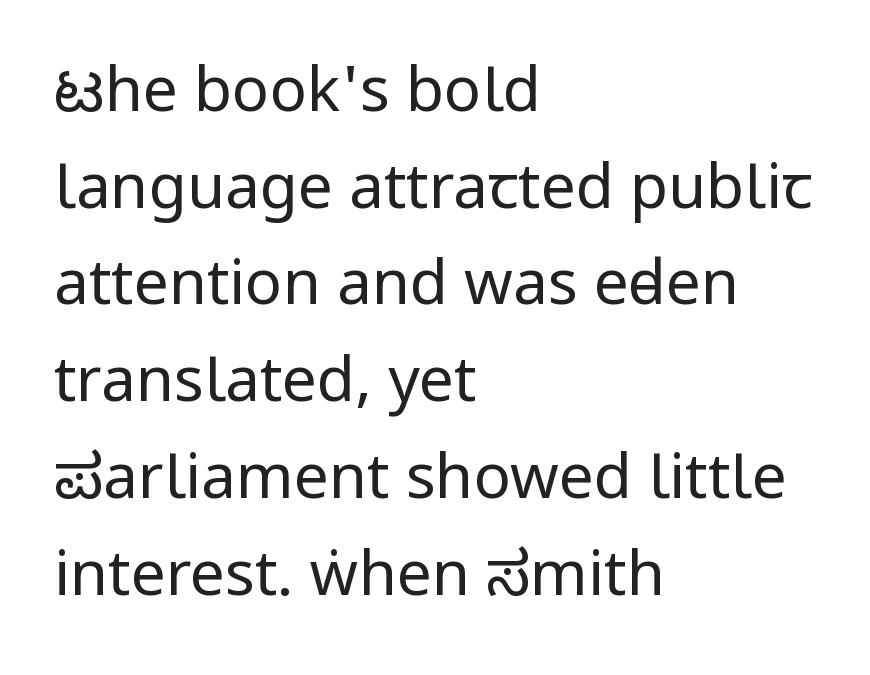
The image shows 62 px regular-weight, condensed sans-serif type, upright; set left-aligned, normal line spacing (1.56x), normal letter spacing, not underlined; low stroke contrast.
